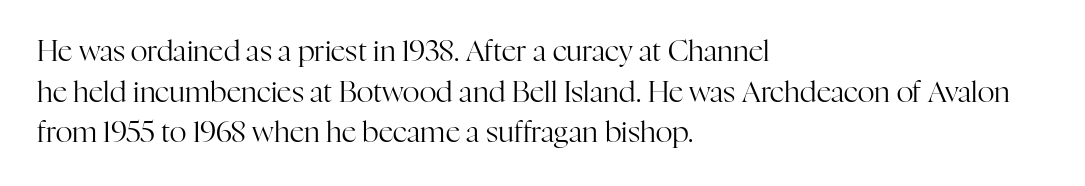
Q: Is the text bold? A: No.
Q: Is the text italic (slanted)? A: No, it is upright.
Q: Is the typeface a serif or a sans-serif typeface? A: Serif.
Q: Is the text underlined? A: No.
Q: How is the paragraph aligned? A: Left-aligned.
Q: Is the spacing between letters normal or unusually wide? A: Normal.
Q: Is the spacing between lines tight, normal or loose? A: Normal.
Q: Width (condensed, normal, or wide)? A: Normal.
Q: Stroke contrast? A: High.
Q: x-height? A: Medium.
Q: Monospaced? A: No.
